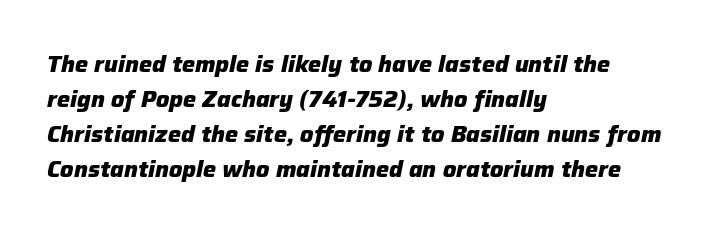
The image shows 22 px bold type, italic (leaning right); set left-aligned, normal line spacing (1.59x), normal letter spacing, not underlined.
